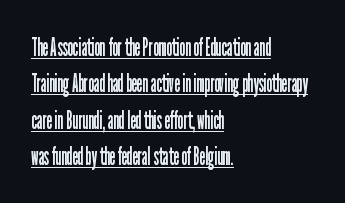
The image shows 25 px text type, upright; set left-aligned, normal line spacing (1.46x), normal letter spacing, underlined.
